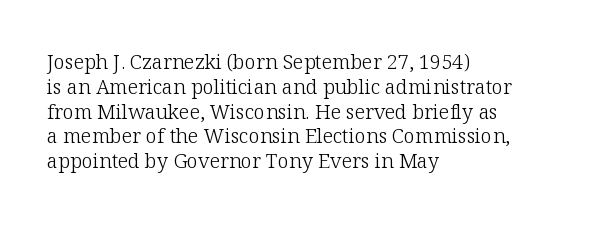
Q: Is the text bold? A: No.
Q: Is the text italic (slanted)? A: No, it is upright.
Q: Is the text underlined? A: No.
Q: How is the paragraph aligned? A: Left-aligned.
Q: Is the spacing between letters normal or unusually wide? A: Normal.
